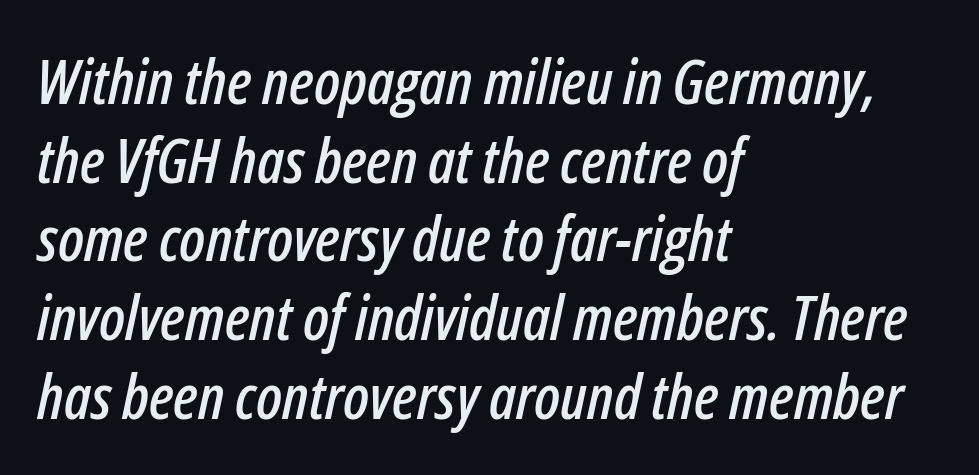
{"italic": "yes", "lean": "right", "slant_degrees": 12, "width": "condensed", "stroke_contrast": "low", "x_height": "medium", "monospaced": "no", "underline": "no", "align": "left", "line_spacing": "normal", "line_spacing_ratio": 1.27, "letter_spacing": "normal", "letter_spacing_em": 0.0, "glyph_px": 62}
